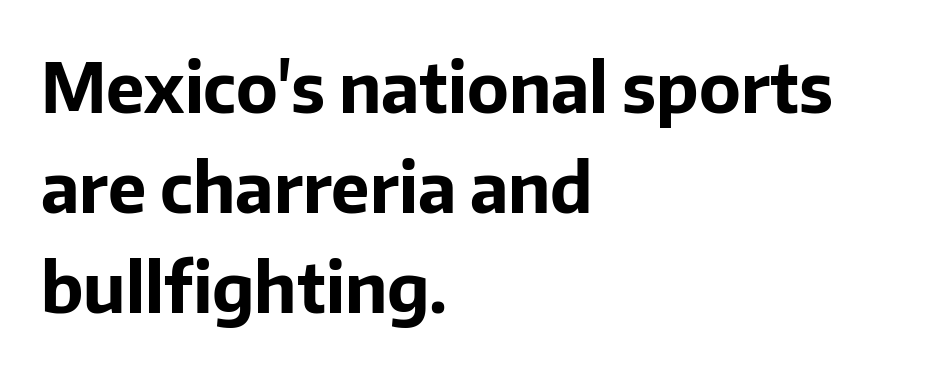
The image shows 69 px bold sans-serif type, upright; set left-aligned, normal line spacing (1.45x), normal letter spacing, not underlined; low stroke contrast and a medium x-height.
